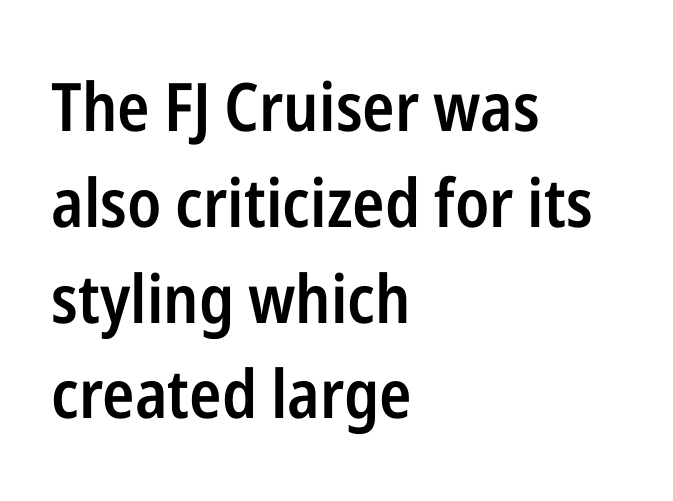
Q: Is the text bold? A: Semi-bold.
Q: Is the text italic (slanted)? A: No, it is upright.
Q: Is the typeface a serif or a sans-serif typeface? A: Sans-serif.
Q: Is the text underlined? A: No.
Q: How is the paragraph aligned? A: Left-aligned.
Q: Is the spacing between letters normal or unusually wide? A: Normal.
Q: Is the spacing between lines tight, normal or loose? A: Normal.
Q: Width (condensed, normal, or wide)? A: Condensed.
Q: Stroke contrast? A: Low.
Q: x-height? A: Medium.
Q: Monospaced? A: No.
